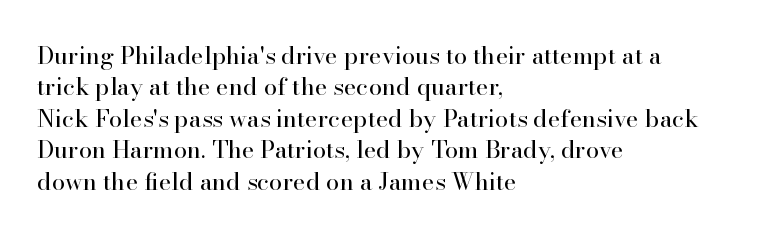
What stands out about the letter spacing? Nothing — it is the standard amount. Unmarked baselines from the first word to the last. The rendering anchors every line to the left-hand side. Regarding leading, the lines here are spaced in the standard way. Compared with a typical body face, this is equally light or lighter still. In terms of posture, this sample is upright.
